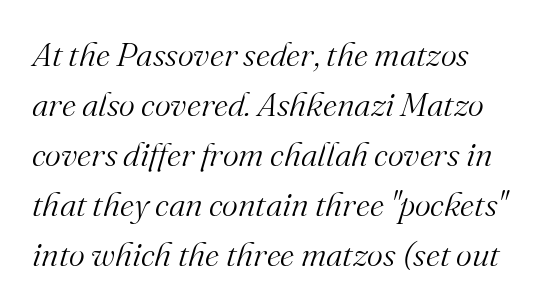
Serifs: yes, visible at the terminals of the letterforms. Reading down the block, your eye returns to a fixed left position each line. Any mark beneath the type? The region is blank. Regular leading.
